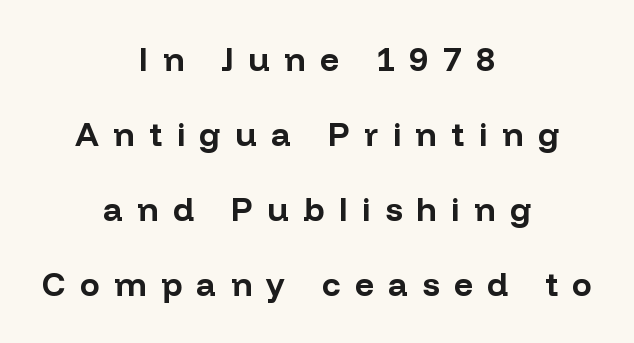
{"serif": "no", "italic": "no", "bold": "yes", "weight": "bold", "width": "normal", "stroke_contrast": "low", "x_height": "medium", "monospaced": "no", "underline": "no", "align": "center", "line_spacing": "loose", "line_spacing_ratio": 2.27, "letter_spacing": "wide", "letter_spacing_em": 0.44, "glyph_px": 33}
